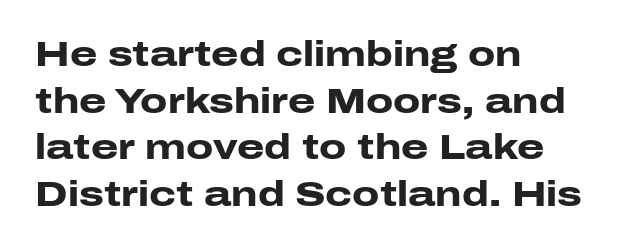
Q: Is the text bold? A: Yes.
Q: Is the text italic (slanted)? A: No, it is upright.
Q: Is the typeface a serif or a sans-serif typeface? A: Sans-serif.
Q: Is the text underlined? A: No.
Q: How is the paragraph aligned? A: Left-aligned.
Q: Is the spacing between letters normal or unusually wide? A: Normal.
Q: Is the spacing between lines tight, normal or loose? A: Normal.
Q: Width (condensed, normal, or wide)? A: Wide.
Q: Stroke contrast? A: Low.
Q: x-height? A: Medium.
Q: Monospaced? A: No.
